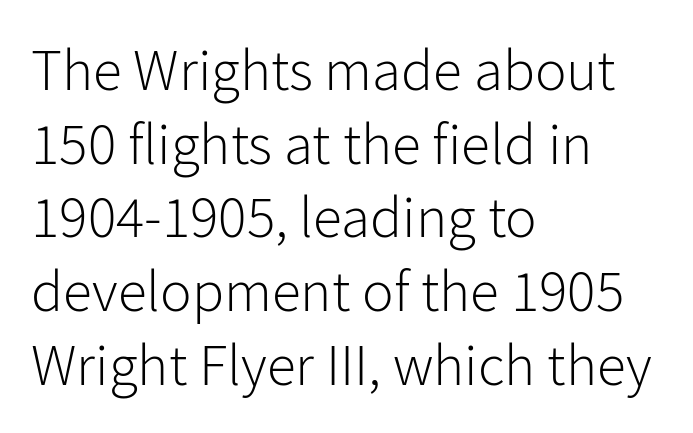
The image shows 59 px light sans-serif type, upright; set left-aligned, normal line spacing (1.25x), normal letter spacing, not underlined; low stroke contrast and a medium x-height.
